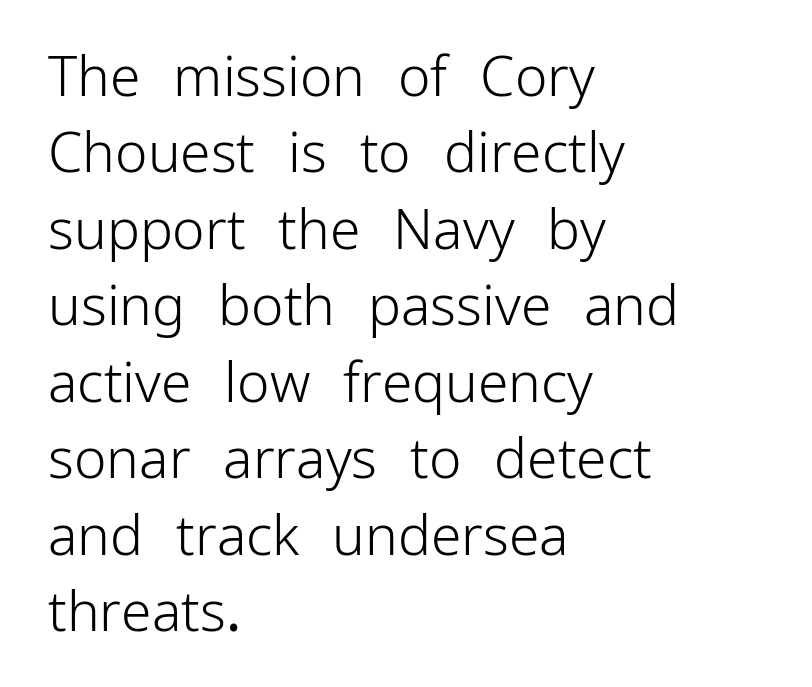
Q: Is the text bold? A: No.
Q: Is the text italic (slanted)? A: No, it is upright.
Q: Is the typeface a serif or a sans-serif typeface? A: Sans-serif.
Q: Is the text underlined? A: No.
Q: How is the paragraph aligned? A: Left-aligned.
Q: Is the spacing between letters normal or unusually wide? A: Normal.
Q: Is the spacing between lines tight, normal or loose? A: Normal.
Q: Width (condensed, normal, or wide)? A: Normal.
Q: Stroke contrast? A: Low.
Q: x-height? A: Medium.
Q: Monospaced? A: No.
